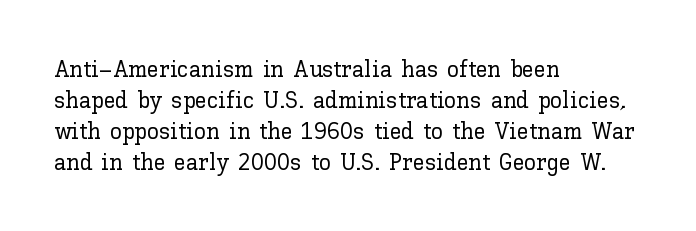
The rag falls on the right side of this text block. How would I describe the line gaps? Plain and ordinary. Ordinary non-slanted type is in use. The gaps between neighbouring characters are ordinary and unremarkable.
